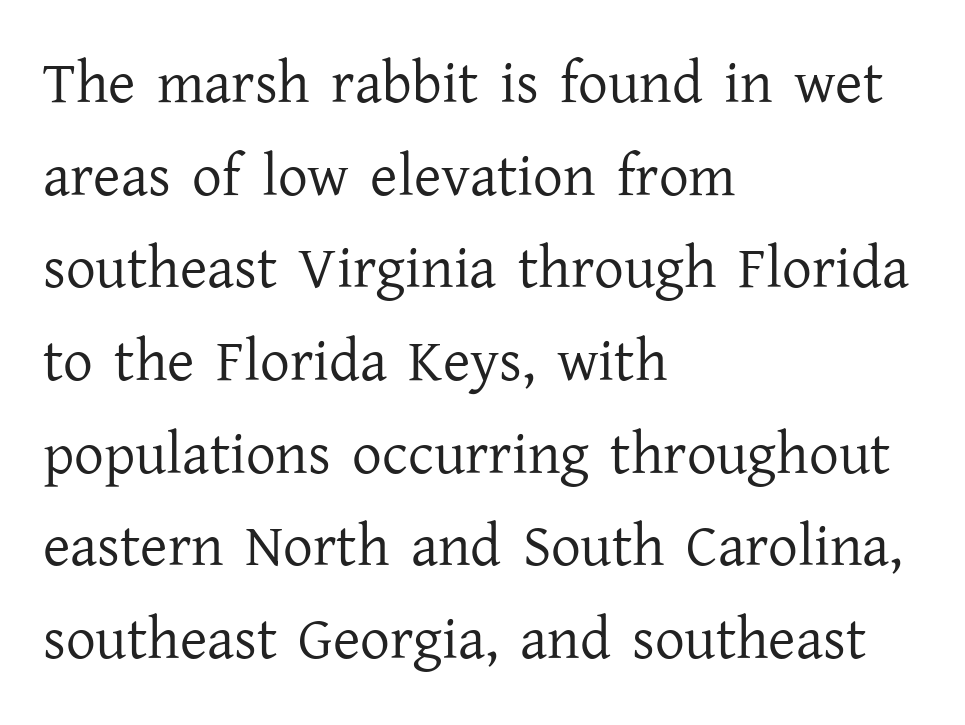
Words appear dense and cohesive because spacing is normal. Each new line begins a customary step beneath the previous one. Note the varied advance widths — an 'i' is clearly narrower than an 'm'. Type style note: has serifs. No chunkiness to these letters — they're not bold.
